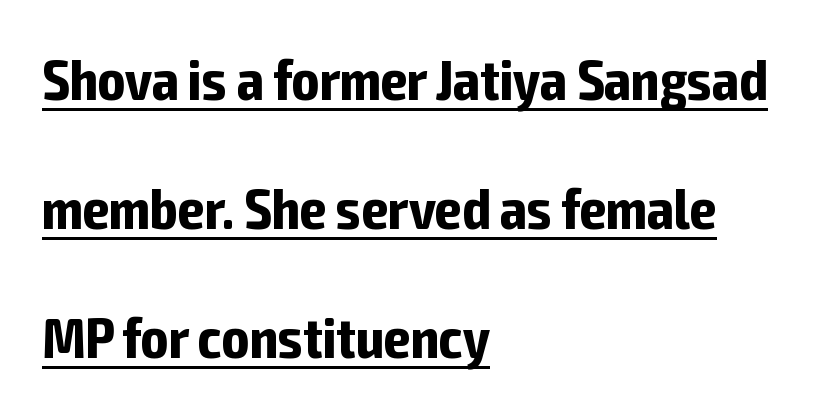
{"serif": "no", "italic": "no", "bold": "yes", "weight": "bold", "width": "condensed", "stroke_contrast": "low", "x_height": "medium", "monospaced": "no", "underline": "yes", "align": "left", "line_spacing": "loose", "line_spacing_ratio": 2.26, "letter_spacing": "normal", "letter_spacing_em": 0.0, "glyph_px": 57}
